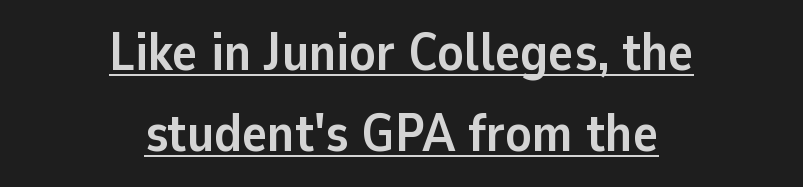
Q: Is the text bold? A: Yes.
Q: Is the text italic (slanted)? A: No, it is upright.
Q: Is the typeface a serif or a sans-serif typeface? A: Sans-serif.
Q: Is the text underlined? A: Yes.
Q: How is the paragraph aligned? A: Centered.
Q: Is the spacing between letters normal or unusually wide? A: Normal.
Q: Is the spacing between lines tight, normal or loose? A: Normal.
Q: Width (condensed, normal, or wide)? A: Normal.
Q: Stroke contrast? A: Low.
Q: x-height? A: Medium.
Q: Monospaced? A: No.
